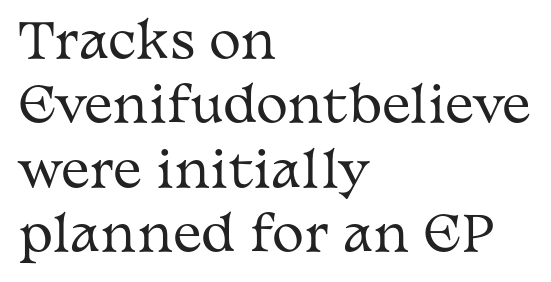
Q: Is the text bold? A: No.
Q: Is the text italic (slanted)? A: No, it is upright.
Q: Is the typeface a serif or a sans-serif typeface? A: Serif.
Q: Is the text underlined? A: No.
Q: How is the paragraph aligned? A: Left-aligned.
Q: Is the spacing between letters normal or unusually wide? A: Normal.
Q: Is the spacing between lines tight, normal or loose? A: Normal.
Q: Width (condensed, normal, or wide)? A: Wide.
Q: Stroke contrast? A: Medium.
Q: x-height? A: Medium.
Q: Monospaced? A: No.
